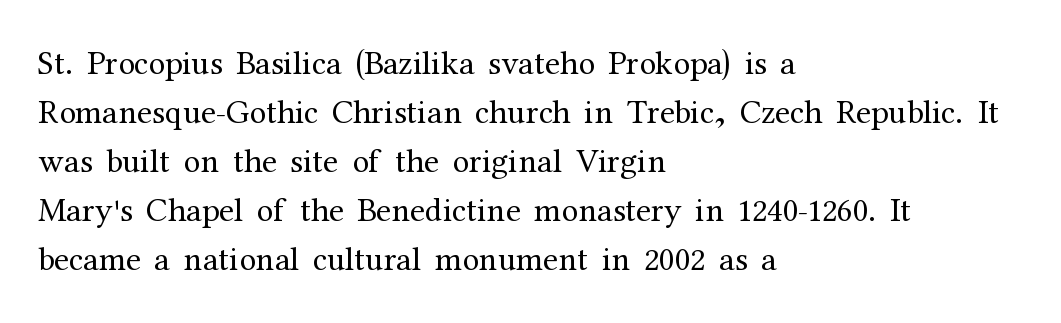
Character widths vary here, with narrow letters taking less room than wide ones. Rendered with straight, roman letterforms. Baseline-to-baseline distance is the conventional proportion of letter height. Clear beneath every line of the passage. Reading down the block, your eye returns to a fixed left position each line.
